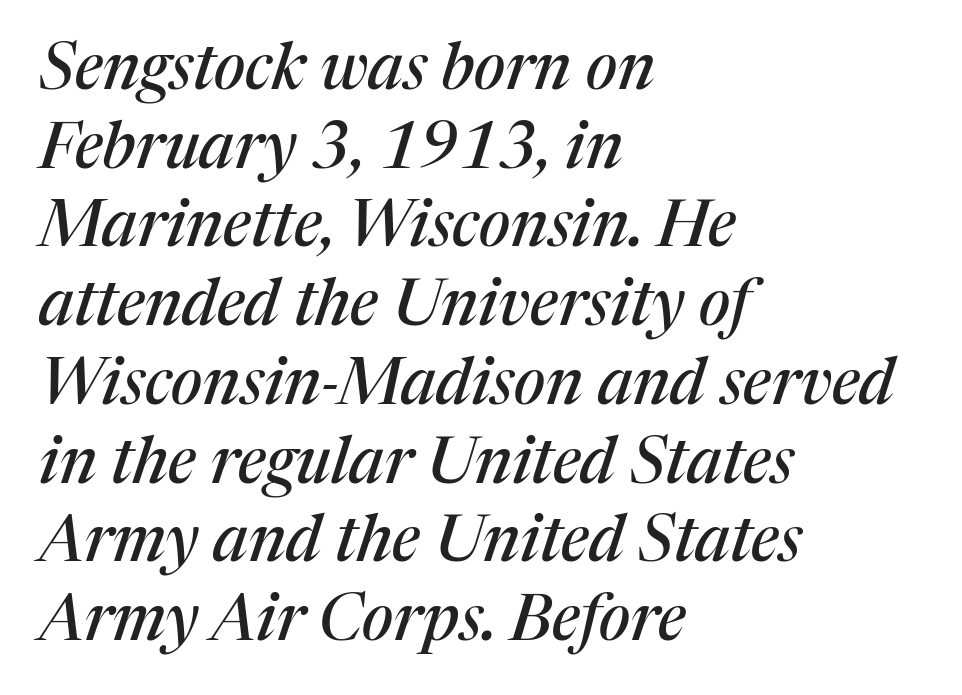
Nobody touched the tracking dial on this one. This is oblique type, the kind used for emphasis or titles. The compositor pushed each line to the left boundary. The zone under the glyphs is completely vacant.
